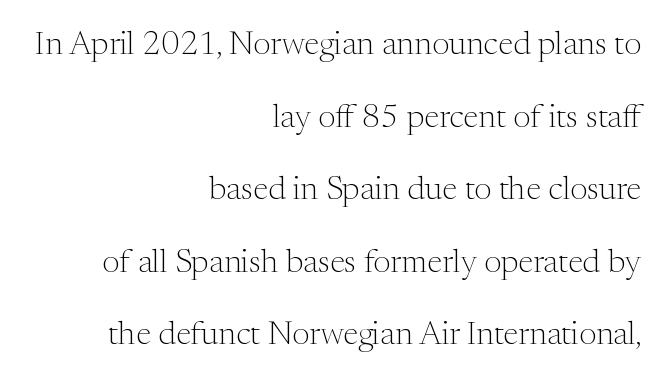
Q: Is the text bold? A: No.
Q: Is the text italic (slanted)? A: No, it is upright.
Q: Is the typeface a serif or a sans-serif typeface? A: Serif.
Q: Is the text underlined? A: No.
Q: How is the paragraph aligned? A: Right-aligned.
Q: Is the spacing between letters normal or unusually wide? A: Normal.
Q: Is the spacing between lines tight, normal or loose? A: Loose.
Q: Width (condensed, normal, or wide)? A: Normal.
Q: Stroke contrast? A: Medium.
Q: x-height? A: Medium.
Q: Monospaced? A: No.
